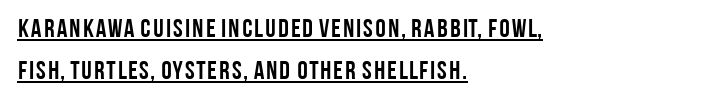
{"italic": "no", "bold": "yes", "underline": "yes", "align": "left", "line_spacing": "normal", "line_spacing_ratio": 1.63, "letter_spacing": "normal", "letter_spacing_em": 0.0, "glyph_px": 26}
